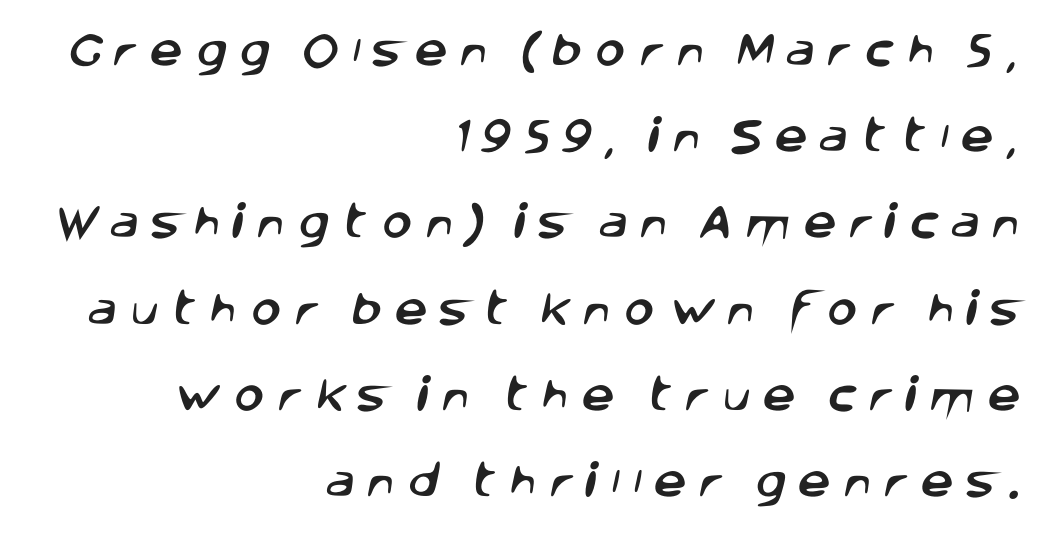
Q: Is the typeface a serif or a sans-serif typeface? A: Sans-serif.
Q: Is the text underlined? A: No.
Q: How is the paragraph aligned? A: Right-aligned.
Q: Is the spacing between letters normal or unusually wide? A: Unusually wide.
Q: Is the spacing between lines tight, normal or loose? A: Loose.
Q: Width (condensed, normal, or wide)? A: Normal.
Q: Stroke contrast? A: Low.
Q: x-height? A: Large.
Q: Monospaced? A: No.
